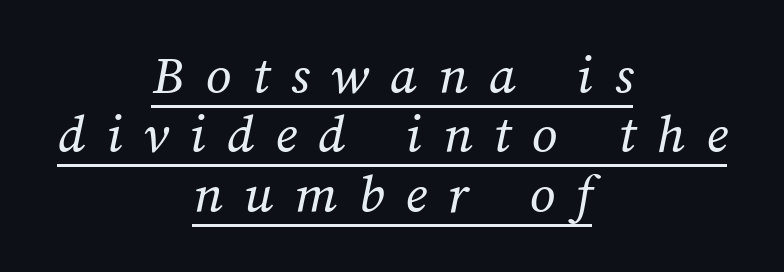
This sample has the flowing, uneven cadence of proportional lettering. Caption: expanded tracking, letters set apart. Notice how the passage keeps no hard edge, just a central spine. The passage shown stacks its lines with hardly any gap.
